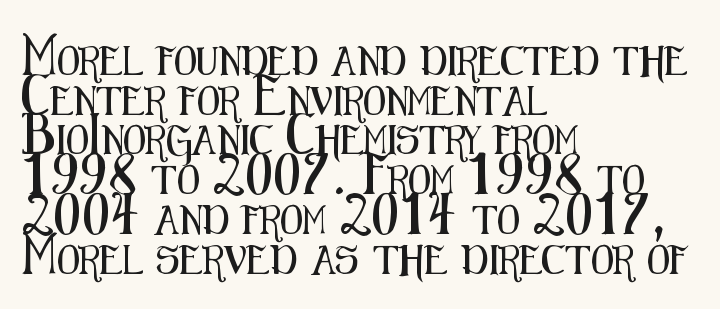
These lines keep a tight, regular rhythm from letter to letter. Note the varied advance widths — an 'i' is clearly narrower than an 'm'. No word sits above an underline.
